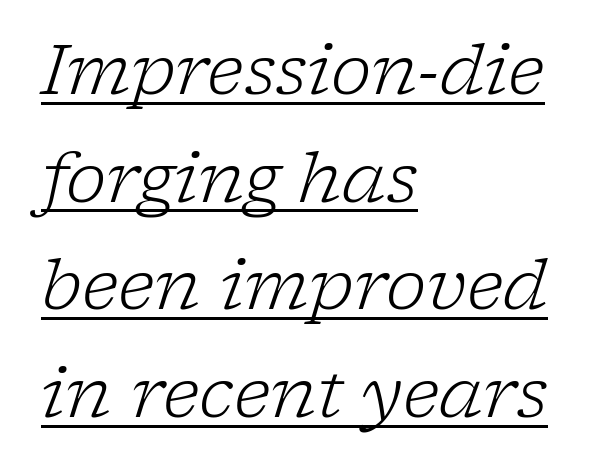
The image shows 69 px light serif type, italic (leaning right); set left-aligned, normal line spacing (1.56x), normal letter spacing, underlined; low stroke contrast and a medium x-height.
